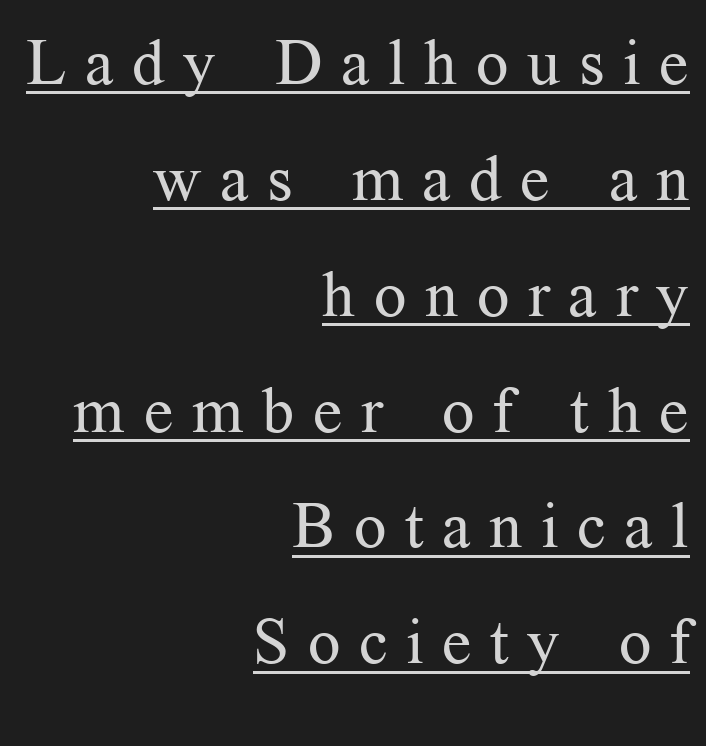
The image shows 64 px regular-weight serif type, upright; set right-aligned, line spacing 1.81x, unusually wide letter spacing (+0.29 em), underlined; medium stroke contrast and a medium x-height.
